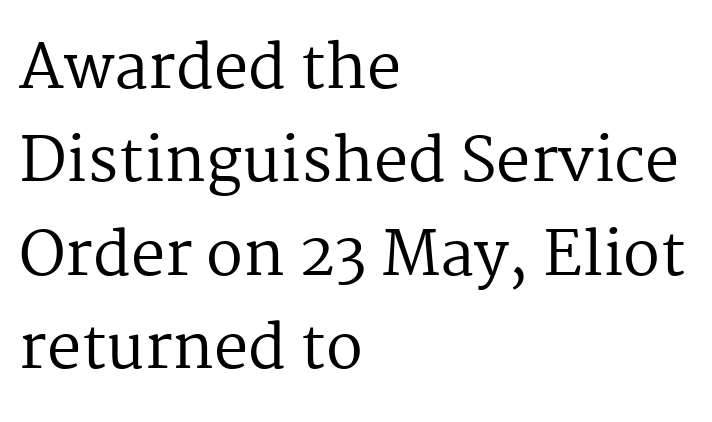
Q: Is the text bold? A: No.
Q: Is the text italic (slanted)? A: No, it is upright.
Q: Is the typeface a serif or a sans-serif typeface? A: Serif.
Q: Is the text underlined? A: No.
Q: How is the paragraph aligned? A: Left-aligned.
Q: Is the spacing between letters normal or unusually wide? A: Normal.
Q: Is the spacing between lines tight, normal or loose? A: Normal.
Q: Width (condensed, normal, or wide)? A: Normal.
Q: Stroke contrast? A: Medium.
Q: x-height? A: Medium.
Q: Monospaced? A: No.
